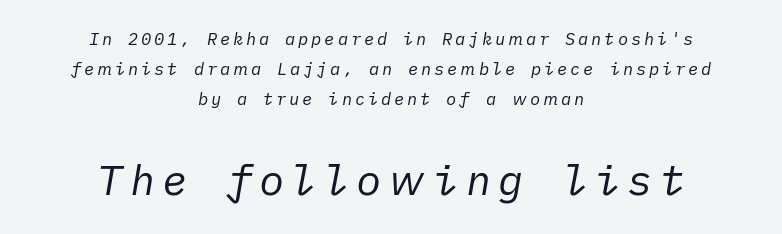
{"italic": "yes", "lean": "right", "slant_degrees": 10, "bold": "no", "weight": "regular", "width": "normal", "stroke_contrast": "low", "x_height": "medium", "underline": "no", "align": "center", "line_spacing_ratio": 1.77, "larger_block": "second", "size_ratio": 2.47, "glyph_px": 42}
